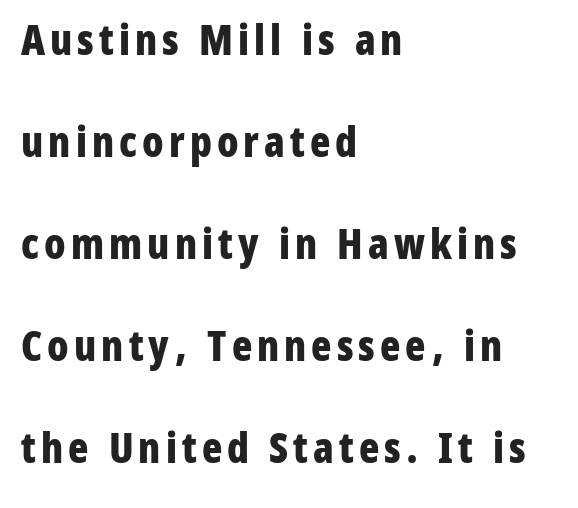
Q: Is the text bold? A: Yes.
Q: Is the text italic (slanted)? A: No, it is upright.
Q: Is the typeface a serif or a sans-serif typeface? A: Sans-serif.
Q: Is the text underlined? A: No.
Q: How is the paragraph aligned? A: Left-aligned.
Q: Is the spacing between lines tight, normal or loose? A: Loose.
Q: Width (condensed, normal, or wide)? A: Condensed.
Q: Stroke contrast? A: Low.
Q: x-height? A: Medium.
Q: Monospaced? A: No.
